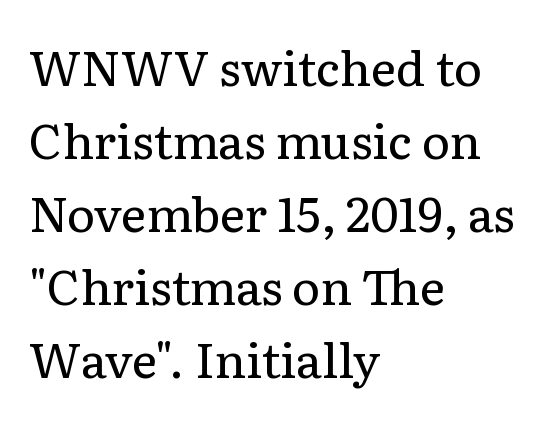
{"serif": "yes", "italic": "no", "bold": "no", "weight": "regular", "width": "normal", "stroke_contrast": "low", "x_height": "medium", "monospaced": "no", "underline": "no", "align": "left", "line_spacing": "normal", "line_spacing_ratio": 1.52, "letter_spacing": "normal", "letter_spacing_em": 0.0, "glyph_px": 48}
